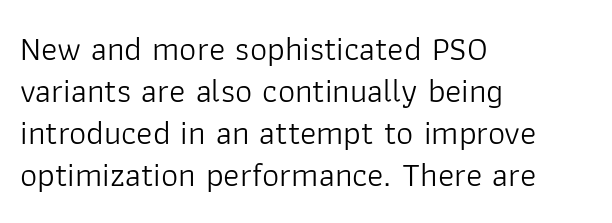
Q: Is the text bold? A: No.
Q: Is the text italic (slanted)? A: No, it is upright.
Q: Is the typeface a serif or a sans-serif typeface? A: Sans-serif.
Q: Is the text underlined? A: No.
Q: How is the paragraph aligned? A: Left-aligned.
Q: Is the spacing between letters normal or unusually wide? A: Normal.
Q: Width (condensed, normal, or wide)? A: Normal.
Q: Stroke contrast? A: Low.
Q: x-height? A: Medium.
Q: Monospaced? A: No.
